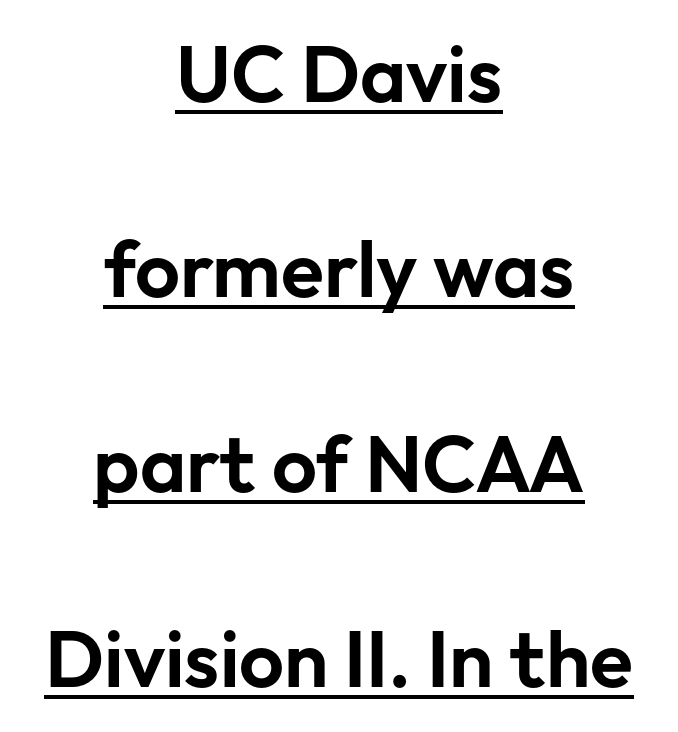
{"serif": "no", "italic": "no", "width": "normal", "stroke_contrast": "low", "x_height": "medium", "monospaced": "no", "underline": "yes", "align": "center", "line_spacing": "loose", "line_spacing_ratio": 2.47, "letter_spacing": "normal", "letter_spacing_em": 0.0, "glyph_px": 79}
